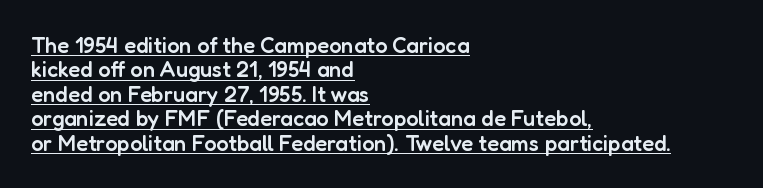
Q: Is the text bold? A: Semi-bold.
Q: Is the text italic (slanted)? A: No, it is upright.
Q: Is the text underlined? A: Yes.
Q: How is the paragraph aligned? A: Left-aligned.
Q: Is the spacing between letters normal or unusually wide? A: Normal.
Q: Is the spacing between lines tight, normal or loose? A: Tight.
